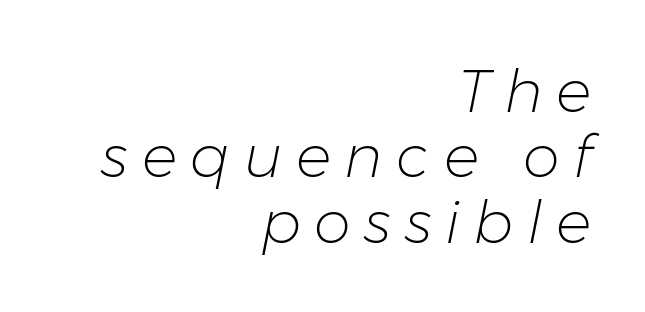
{"italic": "yes", "lean": "right", "slant_degrees": 11, "bold": "no", "weight": "light", "width": "normal", "stroke_contrast": "low", "x_height": "medium", "monospaced": "no", "underline": "no", "align": "right", "line_spacing": "tight", "line_spacing_ratio": 1.11, "letter_spacing": "wide", "letter_spacing_em": 0.23, "glyph_px": 59}
